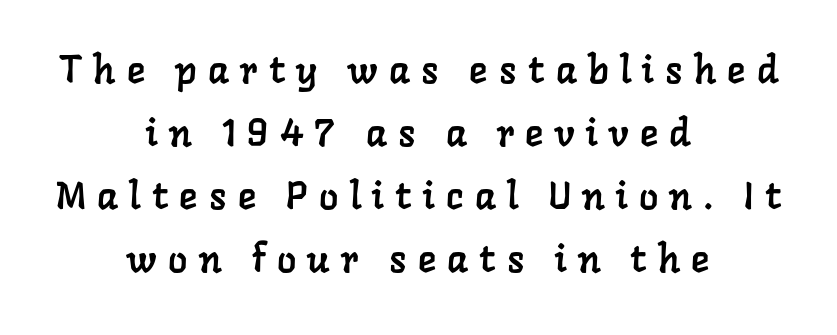
{"serif": "yes", "width": "normal", "stroke_contrast": "low", "x_height": "medium", "monospaced": "no", "underline": "no", "align": "center", "line_spacing": "normal", "line_spacing_ratio": 1.66, "letter_spacing": "wide", "letter_spacing_em": 0.3, "glyph_px": 38}
